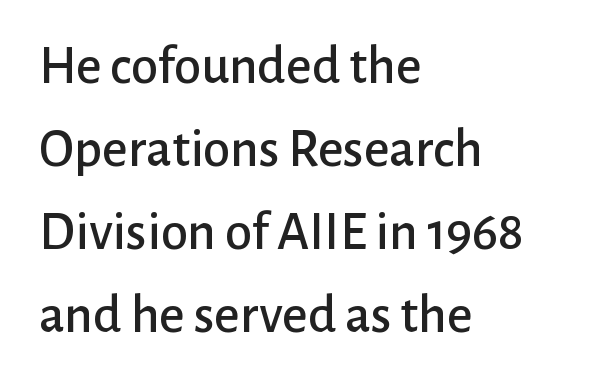
{"serif": "no", "italic": "no", "width": "normal", "stroke_contrast": "low", "x_height": "medium", "monospaced": "no", "underline": "no", "align": "left", "line_spacing": "normal", "line_spacing_ratio": 1.51, "letter_spacing": "normal", "letter_spacing_em": 0.0, "glyph_px": 55}
